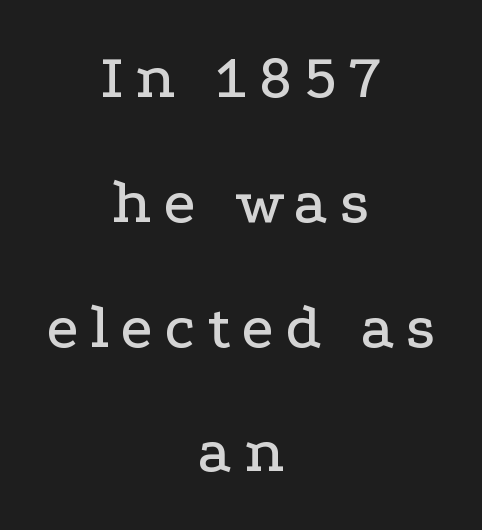
The image shows 64 px wide serif type, upright; set centered, loose line spacing (1.95x), not underlined; low stroke contrast and a medium x-height.
